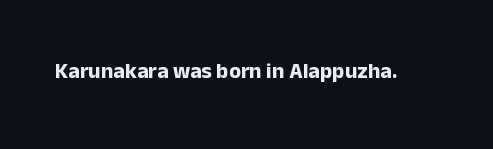
Q: Is the text bold? A: Yes.
Q: Is the text italic (slanted)? A: No, it is upright.
Q: Is the text underlined? A: No.
Q: Is the spacing between letters normal or unusually wide? A: Normal.
